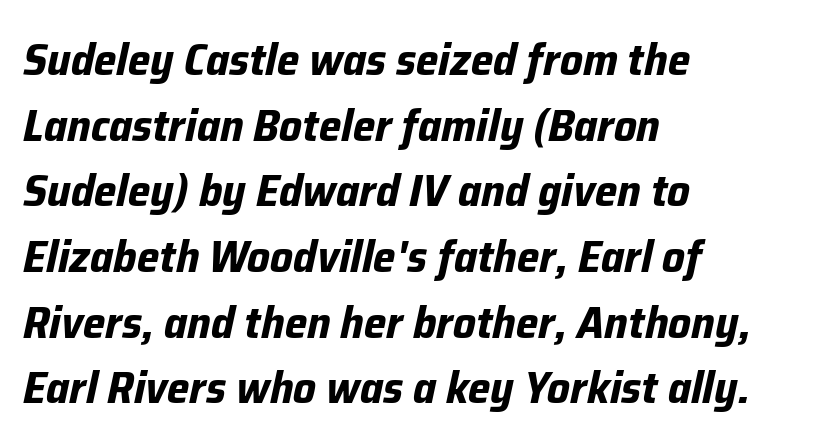
{"italic": "yes", "lean": "right", "slant_degrees": 12, "bold": "yes", "weight": "bold", "width": "normal", "stroke_contrast": "low", "x_height": "medium", "monospaced": "no", "underline": "no", "align": "left", "line_spacing": "normal", "line_spacing_ratio": 1.46, "letter_spacing": "normal", "letter_spacing_em": 0.0, "glyph_px": 45}
